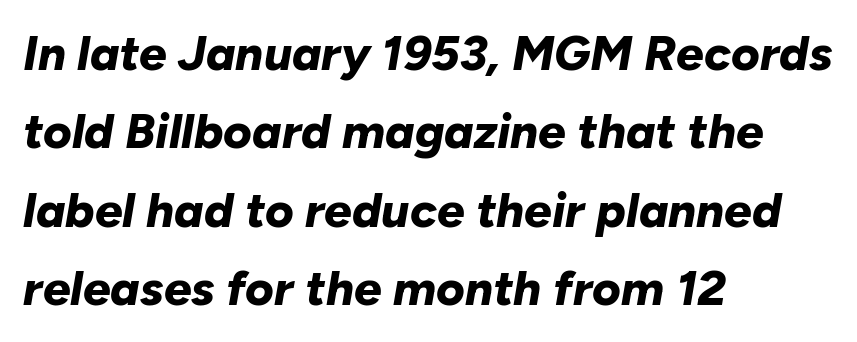
The image shows 49 px bold type, italic (leaning right); set left-aligned, normal line spacing (1.6x), normal letter spacing, not underlined; low stroke contrast and a medium x-height.
